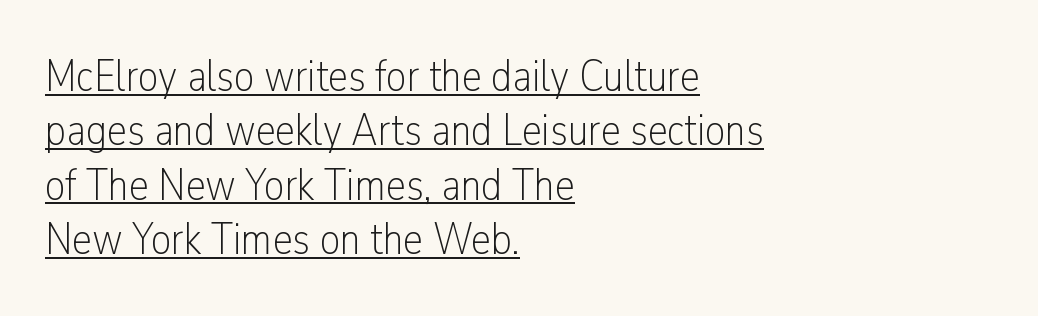
The image shows 45 px light, condensed sans-serif type, upright; set left-aligned, line spacing 1.21x, normal letter spacing, underlined; low stroke contrast and a medium x-height.
